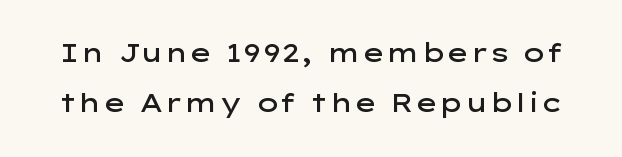
The axis of the letterforms is exactly vertical. Anything drawn beneath the words? Only blank space. Loosely led — the rows are spread out. How are the letters spaced? Ordinarily, with no added tracking. Does the weight exceed regular? Yes, but only to semibold.
